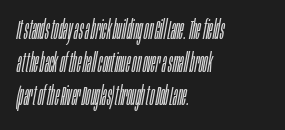
{"italic": "yes", "lean": "right", "slant_degrees": 10, "bold": "no", "underline": "no", "align": "left", "line_spacing_ratio": 1.23, "letter_spacing": "normal", "letter_spacing_em": 0.0, "glyph_px": 27}
